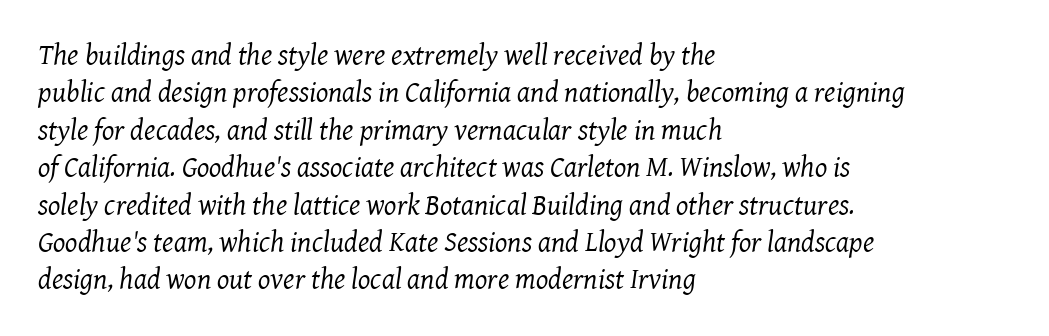
The rendering uses natural spacing where letterforms have individual widths. A normal amount of white space separates one row of letters from the next. Quick note: italic. Type without underlining. Serif or sans? Serif — the stroke terminals have little feet. The tracking reads as untouched default to a designer's eye.
